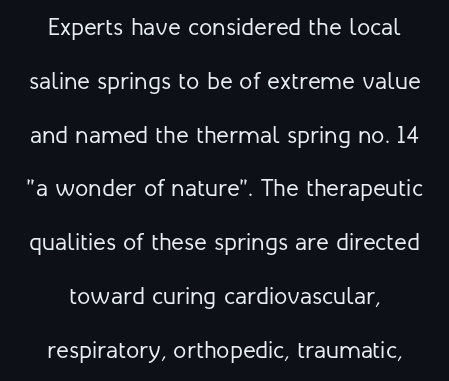
Q: Is the text bold? A: No.
Q: Is the text italic (slanted)? A: No, it is upright.
Q: Is the text underlined? A: No.
Q: Is the spacing between letters normal or unusually wide? A: Normal.
Q: Is the spacing between lines tight, normal or loose? A: Loose.
